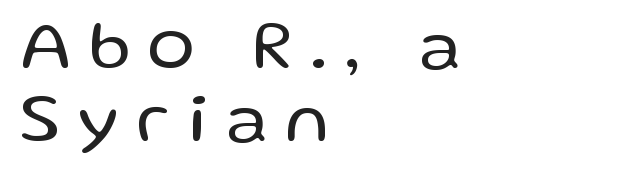
The image shows 70 px regular-weight sans-serif type, upright; set left-aligned, tight line spacing (1.04x), unusually wide letter spacing (+0.27 em), not underlined; low stroke contrast and a medium x-height.
